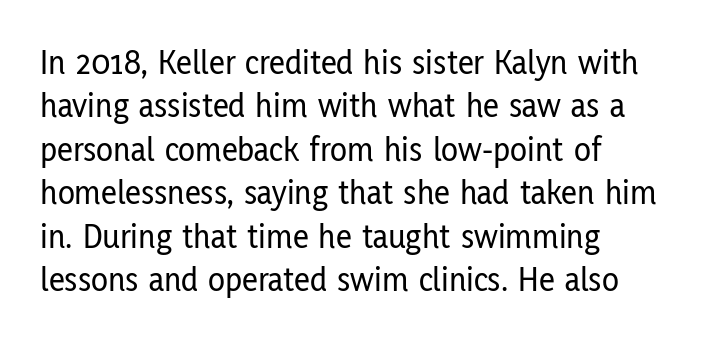
{"serif": "no", "italic": "no", "width": "condensed", "stroke_contrast": "low", "x_height": "medium", "monospaced": "no", "underline": "no", "align": "left", "line_spacing_ratio": 1.24, "letter_spacing": "normal", "letter_spacing_em": 0.0, "glyph_px": 35}
